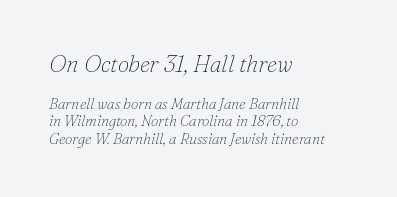
An italicized treatment has been applied to the whole sample. Underline: absent. Letter spacing: default. A student would notice the top passage is typeset larger than what follows.
